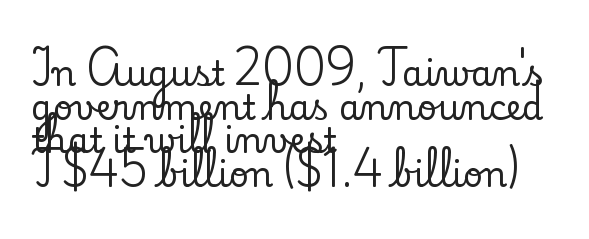
{"serif": "yes", "italic": "no", "width": "normal", "stroke_contrast": "low", "x_height": "small", "monospaced": "no", "underline": "no", "align": "left", "line_spacing": "tight", "line_spacing_ratio": 0.99, "letter_spacing": "normal", "letter_spacing_em": 0.0, "glyph_px": 34}
